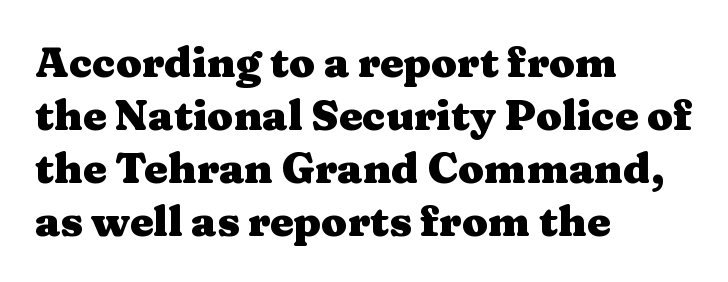
{"serif": "yes", "italic": "no", "bold": "yes", "weight": "heavy", "width": "wide", "stroke_contrast": "medium", "x_height": "medium", "monospaced": "no", "underline": "no", "align": "left", "line_spacing": "normal", "line_spacing_ratio": 1.26, "letter_spacing": "normal", "letter_spacing_em": 0.0, "glyph_px": 42}
